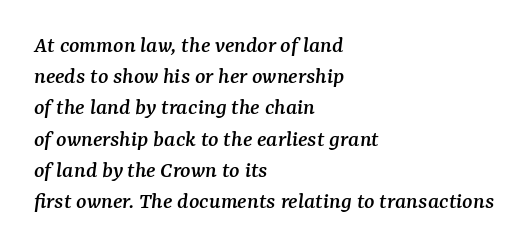
The words here are not underlined. Emphasis-style slanted type is in use. Leftover space on each line is placed entirely after the last word. Leading matches the norm, producing a regular column.
